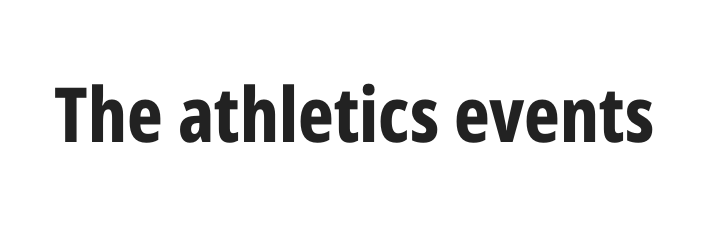
You can tell from the bare stems that sans-serif type was used. If you drew a line through each stem, it would be perfectly vertical. What stands out about the letter spacing? Nothing — it is the standard amount. Thick stems and heavy bowls — unmistakably bold.
